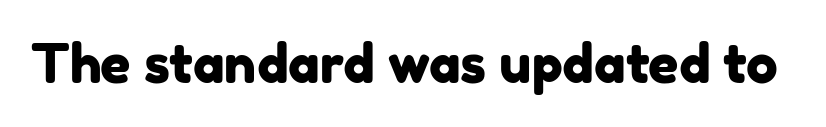
Character widths vary here, with narrow letters taking less room than wide ones. Letterform terminals end flat and unadorned throughout the passage. Decoration check: the copy has no underline. Here the glyphs are tracked normally, forming tight word shapes.
